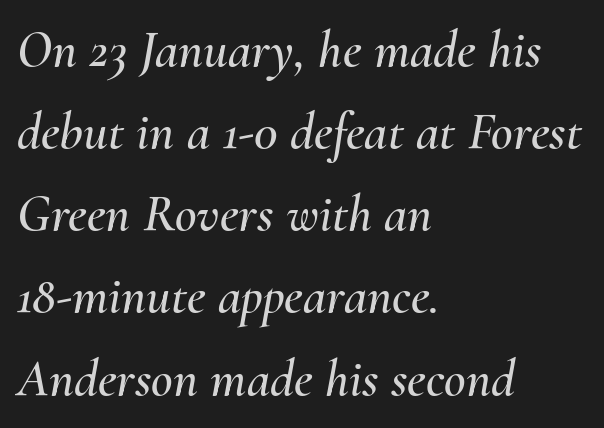
Q: Is the text italic (slanted)? A: Yes, it leans right by about 10 degrees.
Q: Is the text underlined? A: No.
Q: How is the paragraph aligned? A: Left-aligned.
Q: Is the spacing between letters normal or unusually wide? A: Normal.
Q: Is the spacing between lines tight, normal or loose? A: Normal.
Q: Width (condensed, normal, or wide)? A: Normal.
Q: Stroke contrast? A: Medium.
Q: x-height? A: Small.
Q: Monospaced? A: No.
